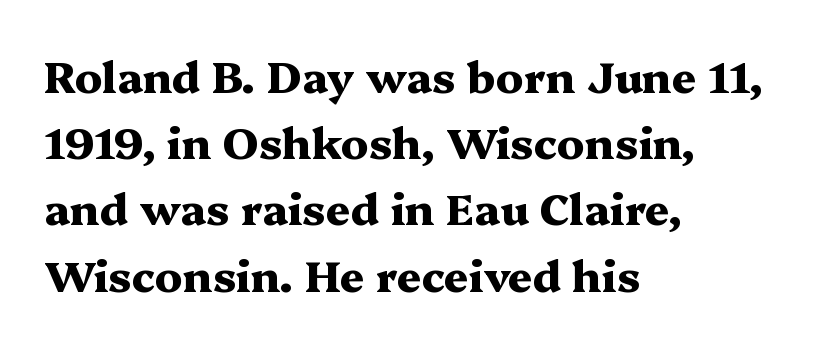
{"serif": "yes", "italic": "no", "bold": "yes", "weight": "heavy", "width": "wide", "stroke_contrast": "medium", "x_height": "medium", "monospaced": "no", "underline": "no", "align": "left", "line_spacing": "normal", "line_spacing_ratio": 1.54, "letter_spacing": "normal", "letter_spacing_em": 0.0, "glyph_px": 43}
